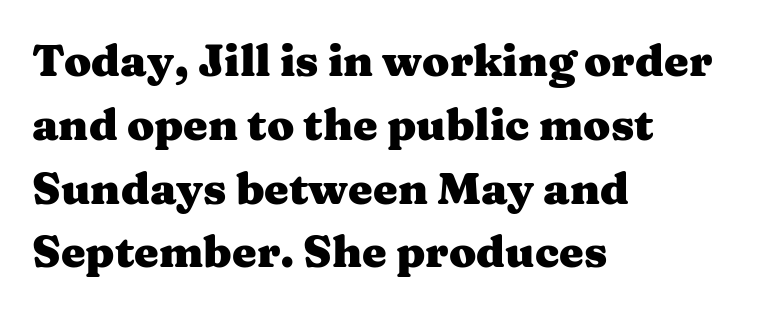
Q: Is the text bold? A: Yes.
Q: Is the text italic (slanted)? A: No, it is upright.
Q: Is the typeface a serif or a sans-serif typeface? A: Serif.
Q: Is the text underlined? A: No.
Q: How is the paragraph aligned? A: Left-aligned.
Q: Is the spacing between letters normal or unusually wide? A: Normal.
Q: Is the spacing between lines tight, normal or loose? A: Normal.
Q: Width (condensed, normal, or wide)? A: Wide.
Q: Stroke contrast? A: Medium.
Q: x-height? A: Medium.
Q: Monospaced? A: No.
